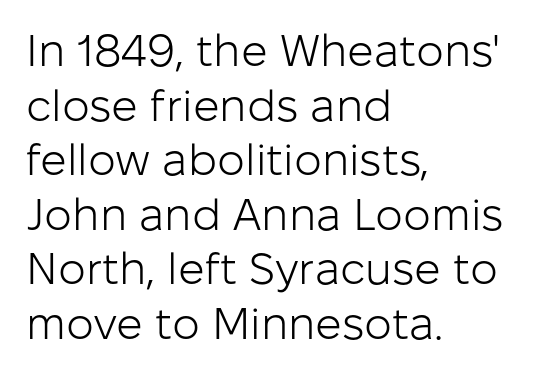
{"serif": "no", "italic": "no", "bold": "no", "weight": "light", "width": "normal", "stroke_contrast": "low", "x_height": "medium", "monospaced": "no", "underline": "no", "align": "left", "line_spacing_ratio": 1.24, "letter_spacing": "normal", "letter_spacing_em": 0.0, "glyph_px": 44}
